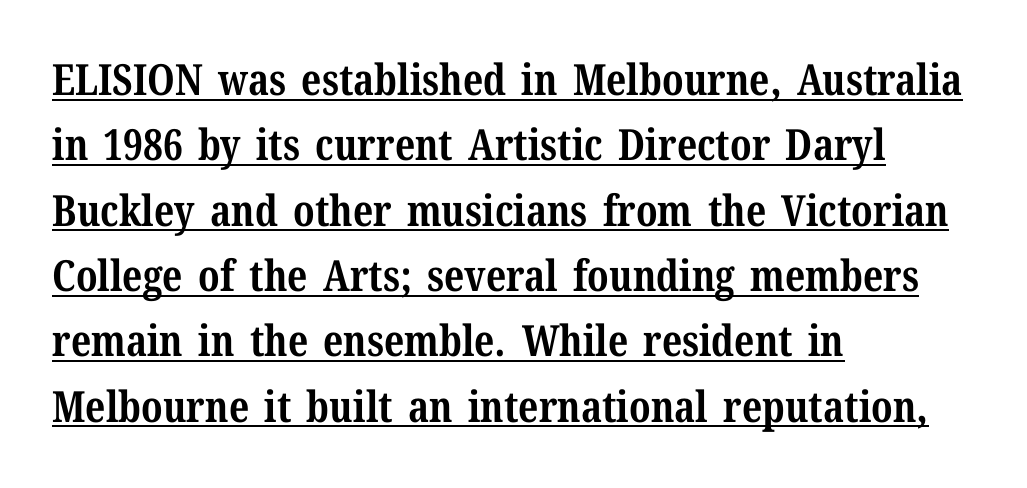
Q: Is the text bold? A: Yes.
Q: Is the text italic (slanted)? A: No, it is upright.
Q: Is the typeface a serif or a sans-serif typeface? A: Serif.
Q: Is the text underlined? A: Yes.
Q: How is the paragraph aligned? A: Left-aligned.
Q: Is the spacing between letters normal or unusually wide? A: Normal.
Q: Is the spacing between lines tight, normal or loose? A: Normal.
Q: Width (condensed, normal, or wide)? A: Normal.
Q: Stroke contrast? A: Medium.
Q: x-height? A: Medium.
Q: Monospaced? A: No.
